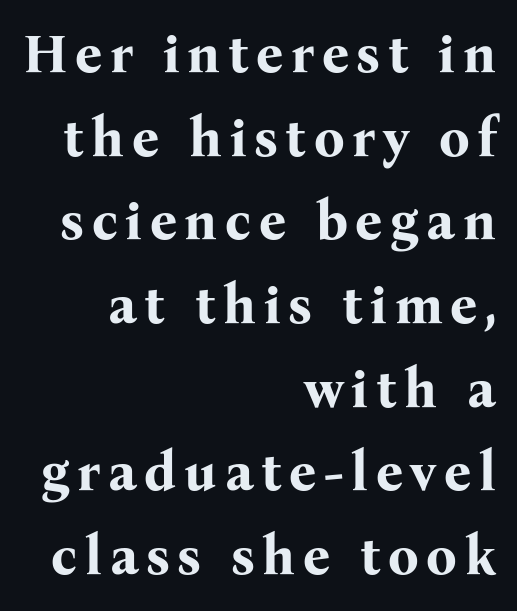
Q: Is the text bold? A: Yes.
Q: Is the text italic (slanted)? A: No, it is upright.
Q: Is the typeface a serif or a sans-serif typeface? A: Serif.
Q: Is the text underlined? A: No.
Q: How is the paragraph aligned? A: Right-aligned.
Q: Is the spacing between lines tight, normal or loose? A: Normal.
Q: Width (condensed, normal, or wide)? A: Normal.
Q: Stroke contrast? A: Medium.
Q: x-height? A: Medium.
Q: Monospaced? A: No.
